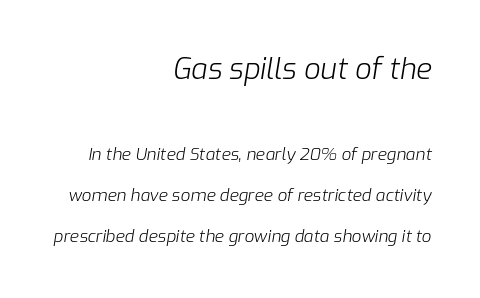
{"italic": "yes", "lean": "right", "slant_degrees": 9, "bold": "no", "weight": "light", "width": "normal", "stroke_contrast": "low", "x_height": "medium", "monospaced": "no", "underline": "no", "align": "right", "line_spacing": "loose", "line_spacing_ratio": 2.41, "letter_spacing": "normal", "letter_spacing_em": 0.0, "larger_block": "first", "size_ratio": 1.71, "glyph_px": 29}
